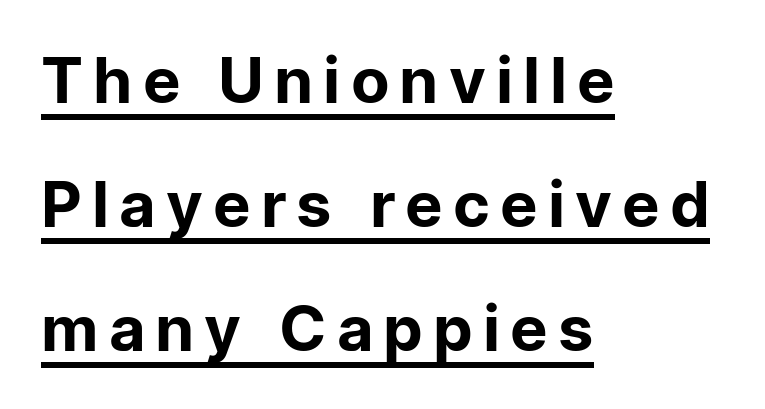
The image shows 63 px regular-weight sans-serif type, upright; set left-aligned, loose line spacing (1.97x), underlined; low stroke contrast and a medium x-height.
